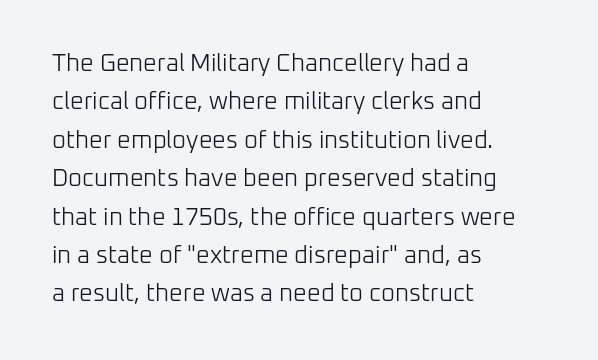
The image shows 24 px text type, upright; set left-aligned, normal line spacing (1.6x), normal letter spacing, not underlined.
